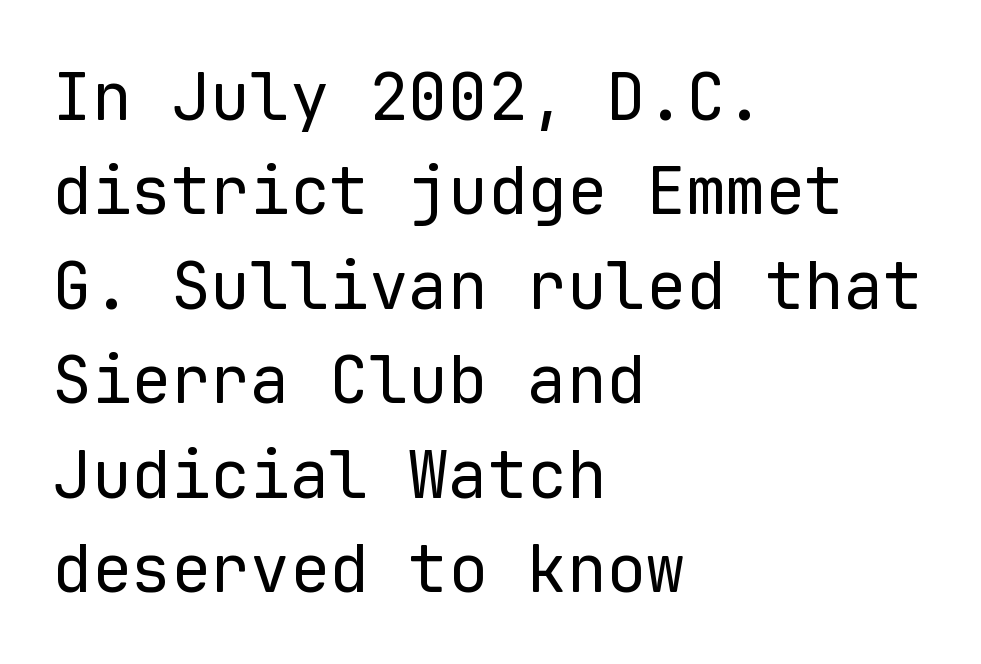
The image shows 66 px regular-weight sans-serif type, upright, monospaced; set left-aligned, normal line spacing (1.43x), normal letter spacing, not underlined; low stroke contrast and a medium x-height.
